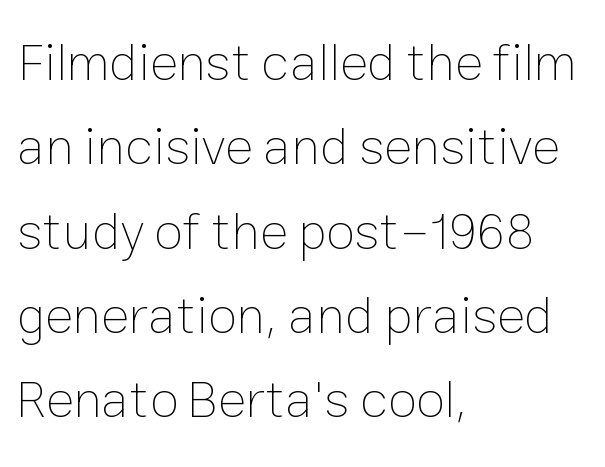
Q: Is the text bold? A: No.
Q: Is the text italic (slanted)? A: No, it is upright.
Q: Is the text underlined? A: No.
Q: How is the paragraph aligned? A: Left-aligned.
Q: Is the spacing between letters normal or unusually wide? A: Normal.
Q: Is the spacing between lines tight, normal or loose? A: Normal.
Q: Width (condensed, normal, or wide)? A: Normal.
Q: Stroke contrast? A: Low.
Q: x-height? A: Medium.
Q: Monospaced? A: No.
